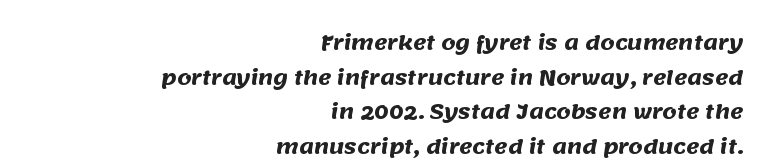
Q: Is the text bold? A: Yes.
Q: Is the text underlined? A: No.
Q: How is the paragraph aligned? A: Right-aligned.
Q: Is the spacing between letters normal or unusually wide? A: Normal.
